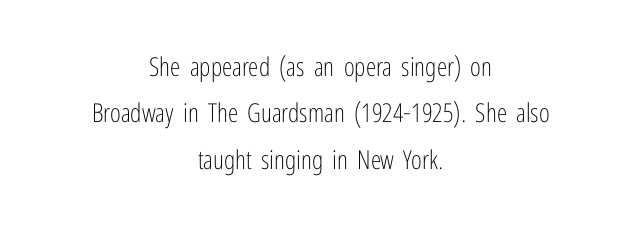
Q: Is the text bold? A: No.
Q: Is the text italic (slanted)? A: No, it is upright.
Q: Is the text underlined? A: No.
Q: How is the paragraph aligned? A: Centered.
Q: Is the spacing between letters normal or unusually wide? A: Normal.
